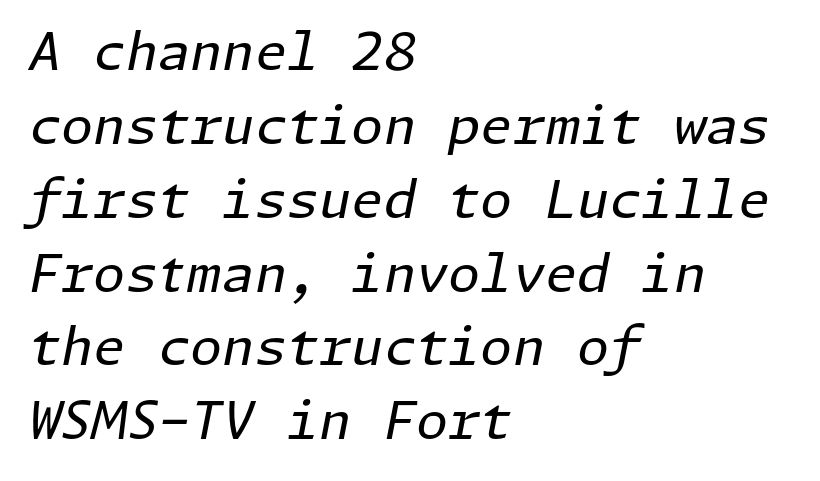
Q: Is the text bold? A: No.
Q: Is the text italic (slanted)? A: Yes, it leans right by about 11 degrees.
Q: Is the text underlined? A: No.
Q: How is the paragraph aligned? A: Left-aligned.
Q: Is the spacing between letters normal or unusually wide? A: Normal.
Q: Is the spacing between lines tight, normal or loose? A: Normal.
Q: Width (condensed, normal, or wide)? A: Normal.
Q: Stroke contrast? A: Low.
Q: x-height? A: Medium.
